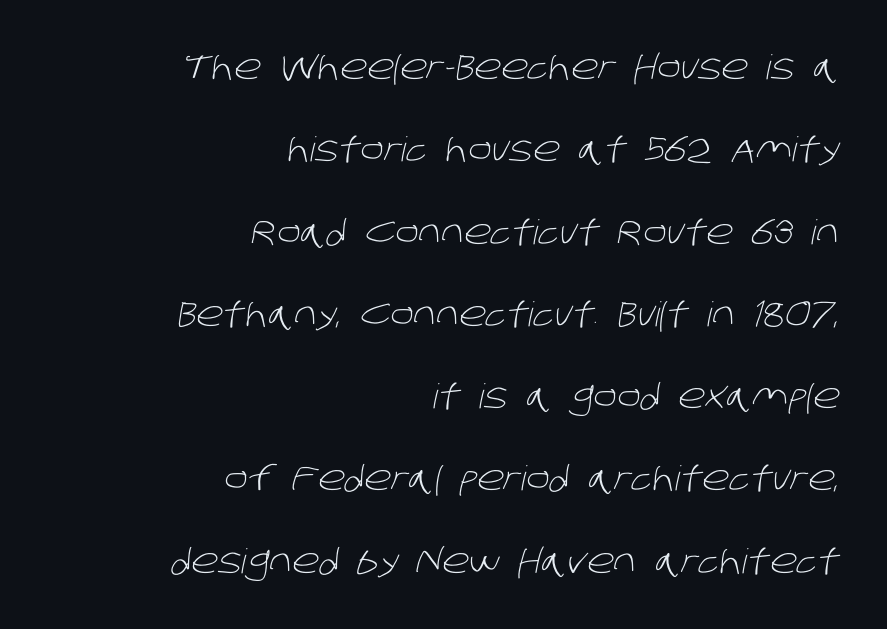
The image shows 34 px light sans-serif type; set right-aligned, loose line spacing (2.42x), normal letter spacing, not underlined; low stroke contrast and a large x-height.
